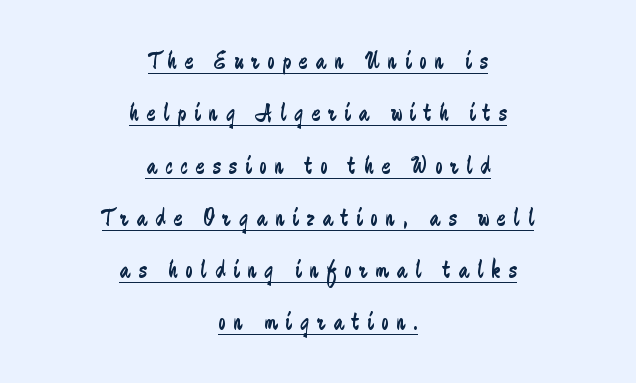
Q: Is the text bold? A: No.
Q: Is the text italic (slanted)? A: Yes.
Q: Is the text underlined? A: Yes.
Q: How is the paragraph aligned? A: Centered.
Q: Is the spacing between letters normal or unusually wide? A: Unusually wide.
Q: Is the spacing between lines tight, normal or loose? A: Loose.
